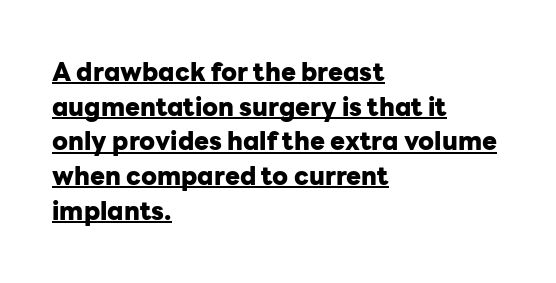
As a designer I'd log this as weight 700, bold. Looks like someone drew a line under every word here. The space between consecutive lines is moderate. Where is the straight margin? On the left. Honestly, the letter spacing is just normal — you wouldn't notice it. Does the lettering tilt? It doesn't — this is upright.
